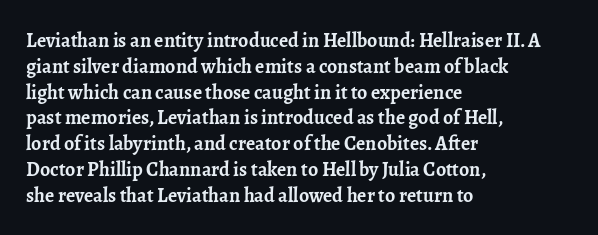
A typesetter would call this zero additional tracking. A classic flush-left, rag-right setting is used for this passage. The letters stand upright; this is a roman face. The glyphs are unaccompanied by any horizontal stroke below them. Line spacing here is normal.
